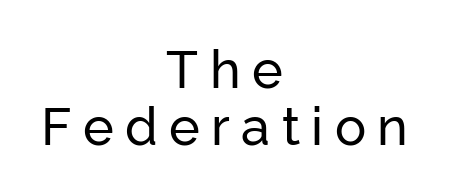
The image shows 52 px sans-serif type, upright; set centered, tight line spacing (1.09x), unusually wide letter spacing (+0.22 em), not underlined; low stroke contrast and a medium x-height.
